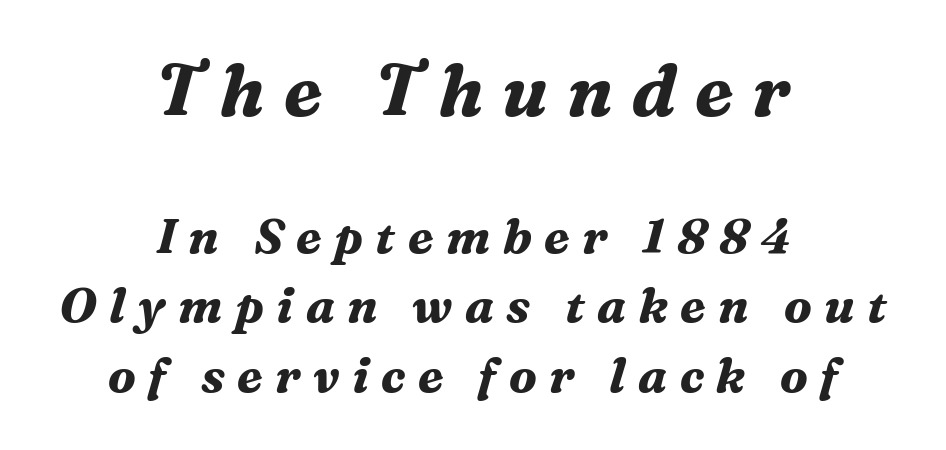
Horizontal bands of white between lines are of average thickness. As a designer I'd log this as weight 700, bold. Nobody drew a line under any word here. The text was rendered using a seriffed face with decorative stroke endings.
